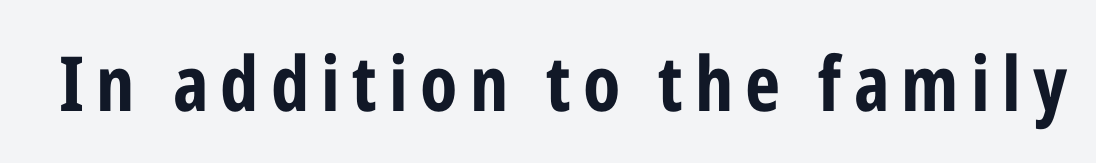
These lines are rendered in a variable-pitch font. The specimen reads as upright at a glance. The foot of each line stays bare and open. Compared with an ordinary text face, these strokes are far heavier — a full bold. This rendering employs a face without finishing strokes, i.e., a sans-serif.
